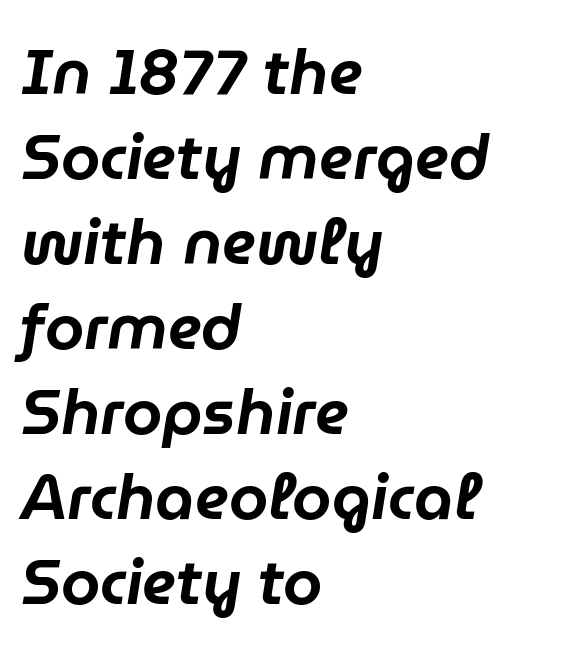
Q: Is the text italic (slanted)? A: Yes, it leans right by about 9 degrees.
Q: Is the text underlined? A: No.
Q: How is the paragraph aligned? A: Left-aligned.
Q: Is the spacing between letters normal or unusually wide? A: Normal.
Q: Is the spacing between lines tight, normal or loose? A: Normal.
Q: Width (condensed, normal, or wide)? A: Normal.
Q: Stroke contrast? A: Low.
Q: x-height? A: Medium.
Q: Monospaced? A: No.
